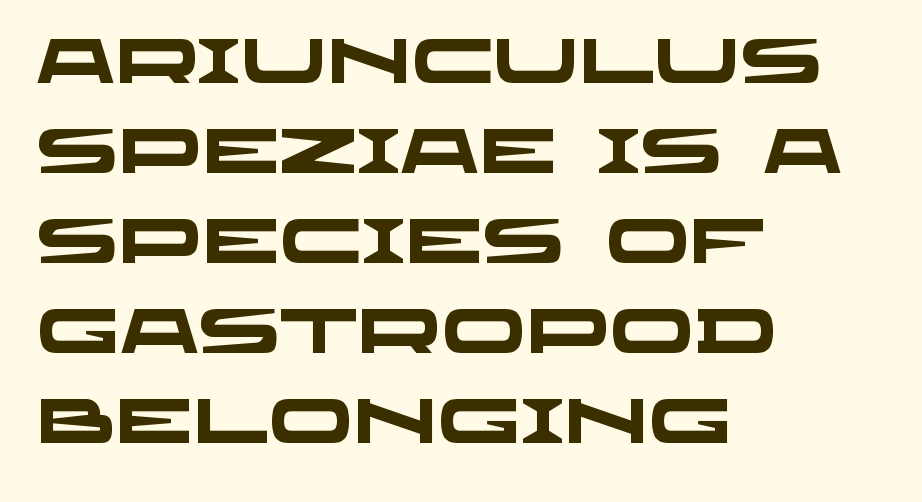
Whoever set this chose a conventional vertical rhythm. Horizontally, the lines are justified to the leading edge only. This sample uses a sans-serif face. Tracking value appears to be zero — textbook default spacing. The passage shown is typed in a proportional face where columns would drift.
